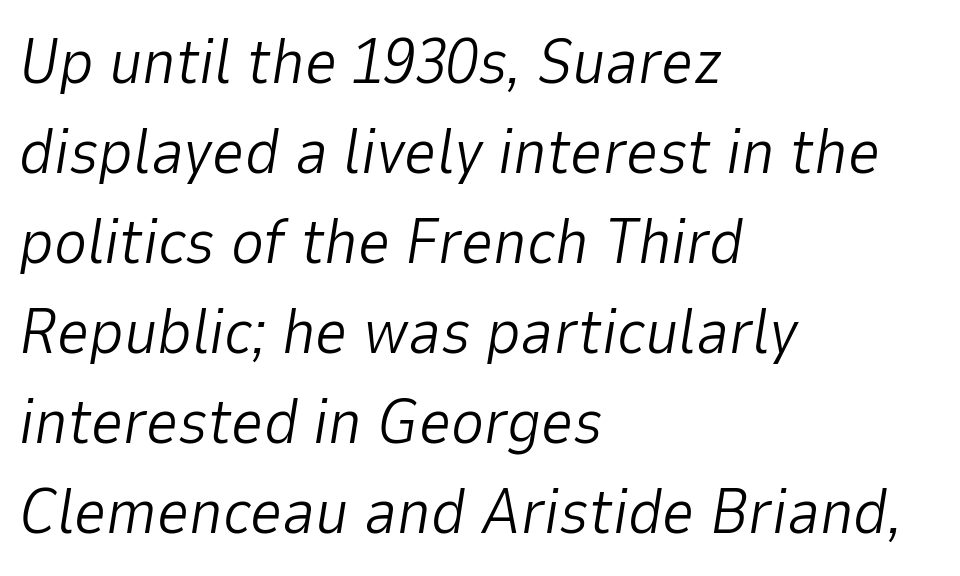
The face used here is rendered with its standard letterfit. Think of a printed novel: that variable character pitch is what you see here. Descender tails drop into unmarked territory. The face used here has a pronounced slope to its letters.
